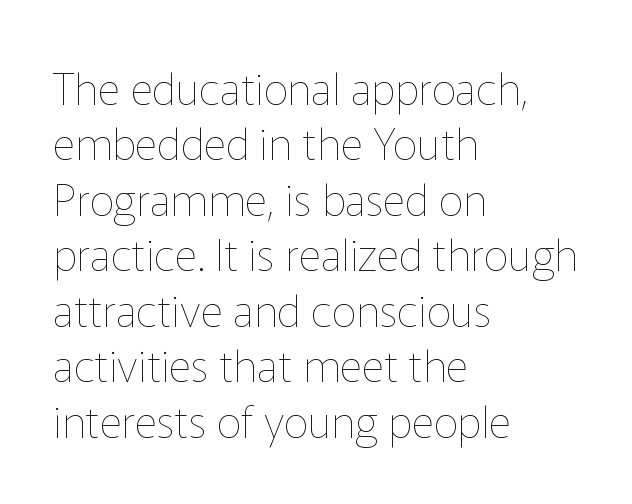
Spacing verdict: proportional, widths tailored to each character. Does the leading feel generous? No, just average. These lines stack with their left ends in a neat column. Students, note that the glyphs here touch the page at normal intervals. Heft: none added — not bold.
